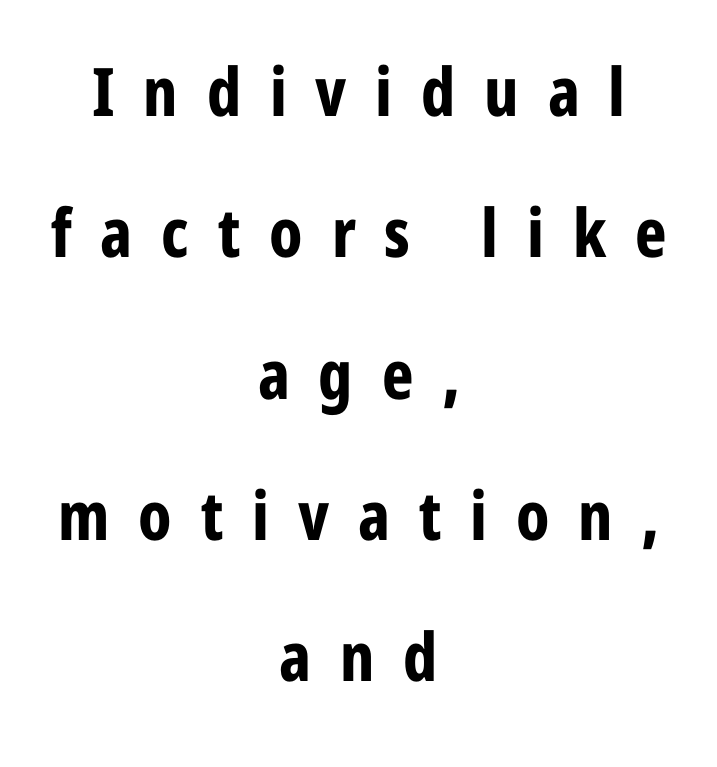
{"serif": "no", "italic": "no", "bold": "yes", "weight": "bold", "width": "condensed", "stroke_contrast": "low", "x_height": "medium", "monospaced": "no", "underline": "no", "align": "center", "line_spacing": "loose", "line_spacing_ratio": 2.11, "letter_spacing": "wide", "letter_spacing_em": 0.43, "glyph_px": 67}
